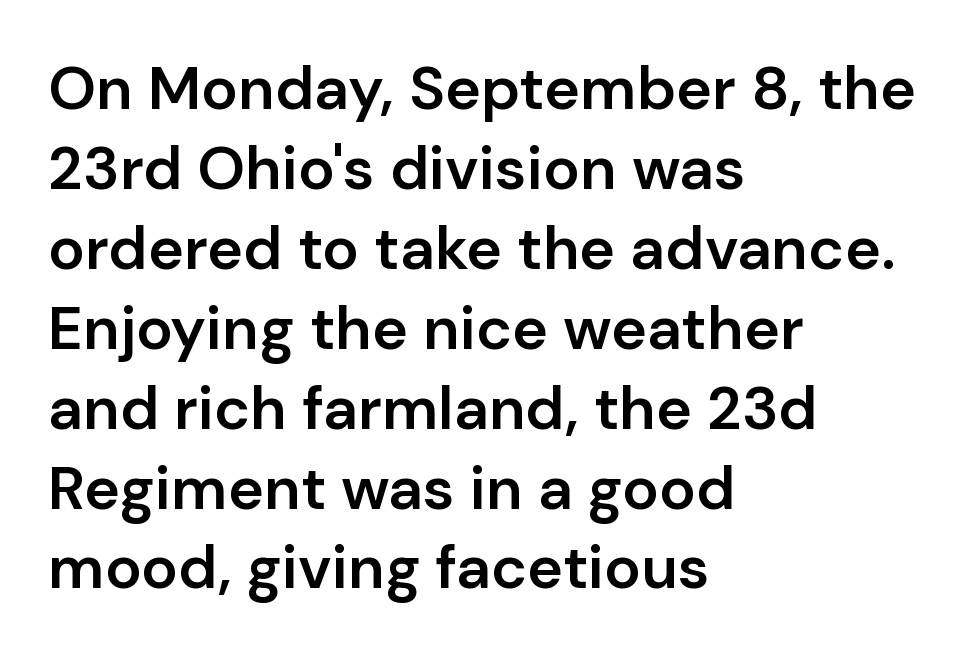
{"serif": "no", "italic": "no", "bold": "semi", "weight": "semibold", "width": "normal", "stroke_contrast": "low", "x_height": "medium", "monospaced": "no", "underline": "no", "align": "left", "line_spacing": "normal", "line_spacing_ratio": 1.31, "letter_spacing": "normal", "letter_spacing_em": 0.0, "glyph_px": 61}
